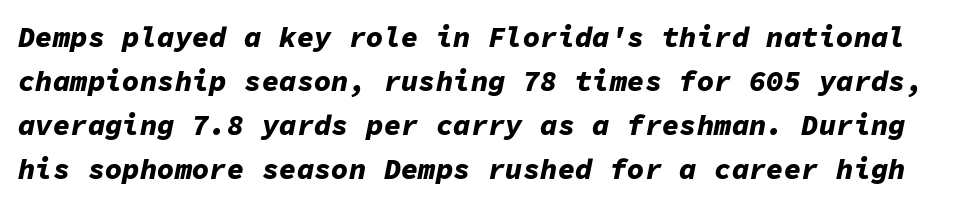
Summary of vertical rhythm: regular, with standard interline spacing. Weight check: bold — yes, fully. Compared with ordinary roman type, these characters are visibly tilted. Any mark beneath the type? The region is blank.
